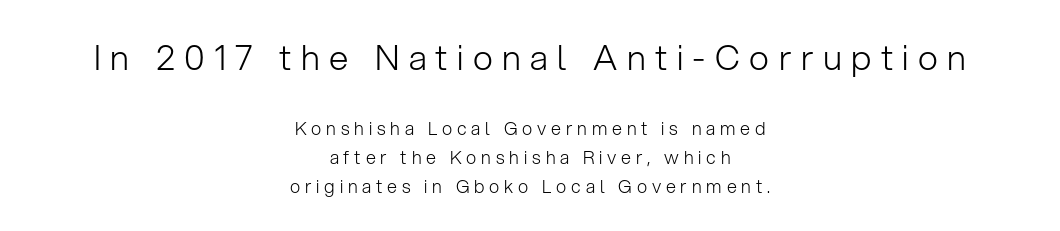
{"serif": "no", "italic": "no", "bold": "no", "weight": "light", "width": "normal", "stroke_contrast": "low", "x_height": "medium", "monospaced": "no", "underline": "no", "align": "center", "line_spacing": "normal", "line_spacing_ratio": 1.61, "letter_spacing": "wide", "letter_spacing_em": 0.27, "larger_block": "first", "size_ratio": 1.94, "glyph_px": 35}
